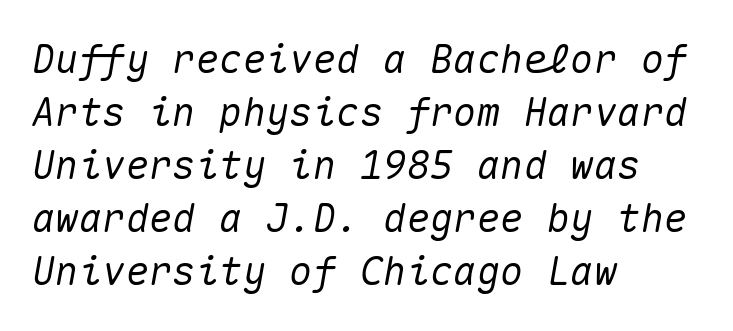
The image shows 39 px text type, italic (leaning right), monospaced; set left-aligned, normal line spacing (1.36x), normal letter spacing, not underlined; medium stroke contrast and a medium x-height.
